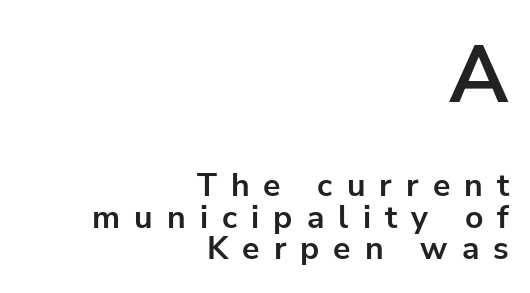
Q: Is the text bold? A: Yes.
Q: Is the text italic (slanted)? A: No, it is upright.
Q: Is the typeface a serif or a sans-serif typeface? A: Sans-serif.
Q: Is the text underlined? A: No.
Q: How is the paragraph aligned? A: Right-aligned.
Q: Is the spacing between letters normal or unusually wide? A: Unusually wide.
Q: Is the spacing between lines tight, normal or loose? A: Tight.
Q: Which block of text is set in a larger size, the first (top) or the second (bottom)? A: The first (top) one.
Q: Width (condensed, normal, or wide)? A: Normal.
Q: Stroke contrast? A: Low.
Q: x-height? A: Medium.
Q: Monospaced? A: No.
